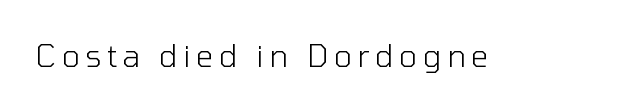
{"serif": "no", "italic": "no", "bold": "no", "weight": "light", "width": "normal", "stroke_contrast": "low", "x_height": "medium", "monospaced": "no", "underline": "no", "glyph_px": 31}
